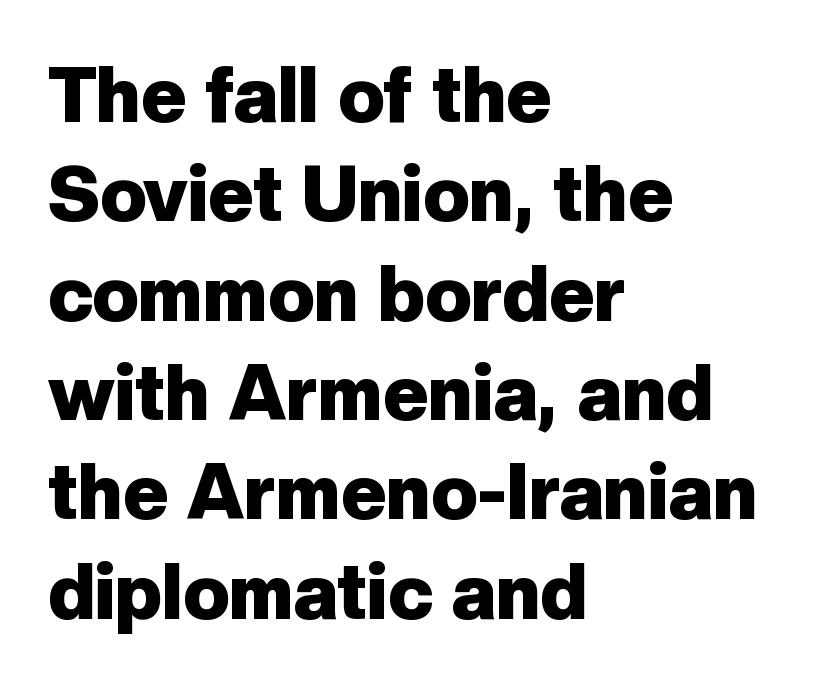
Q: Is the text bold? A: Yes.
Q: Is the text italic (slanted)? A: No, it is upright.
Q: Is the typeface a serif or a sans-serif typeface? A: Sans-serif.
Q: Is the text underlined? A: No.
Q: How is the paragraph aligned? A: Left-aligned.
Q: Is the spacing between letters normal or unusually wide? A: Normal.
Q: Is the spacing between lines tight, normal or loose? A: Normal.
Q: Width (condensed, normal, or wide)? A: Normal.
Q: Stroke contrast? A: Low.
Q: x-height? A: Medium.
Q: Monospaced? A: No.
